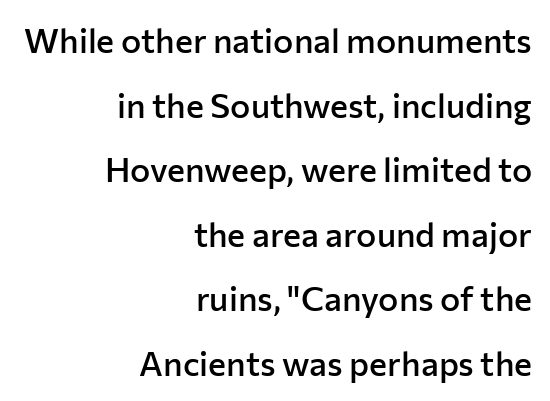
Looks like regular typesetting: each glyph gets only the width it needs. Whoever set this chose breathing room over compactness in the vertical rhythm. The compositor pushed each line to the right boundary. Underline: absent.
